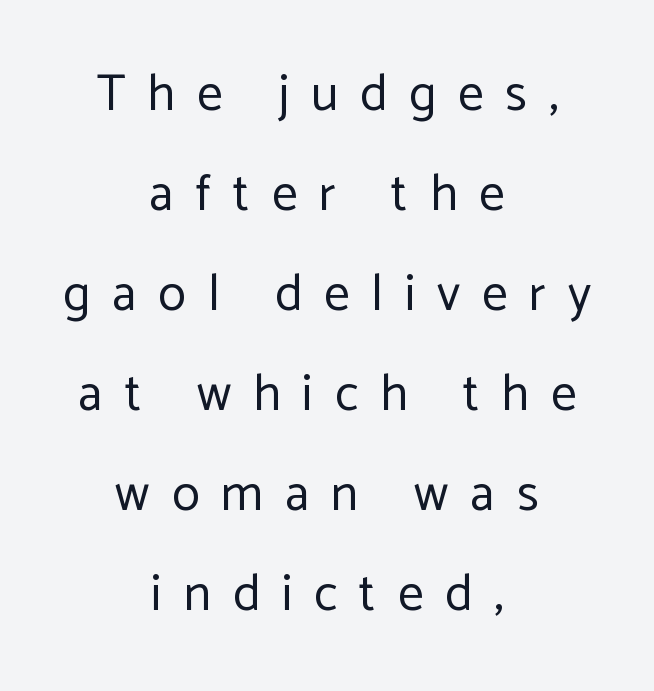
Q: Is the text bold? A: No.
Q: Is the text italic (slanted)? A: No, it is upright.
Q: Is the typeface a serif or a sans-serif typeface? A: Sans-serif.
Q: Is the text underlined? A: No.
Q: How is the paragraph aligned? A: Centered.
Q: Is the spacing between letters normal or unusually wide? A: Unusually wide.
Q: Is the spacing between lines tight, normal or loose? A: Loose.
Q: Width (condensed, normal, or wide)? A: Normal.
Q: Stroke contrast? A: Low.
Q: x-height? A: Medium.
Q: Monospaced? A: No.
